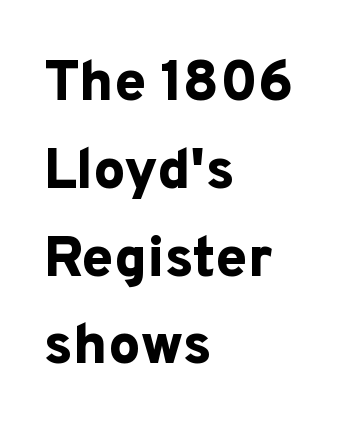
Q: Is the text bold? A: Yes.
Q: Is the text italic (slanted)? A: No, it is upright.
Q: Is the typeface a serif or a sans-serif typeface? A: Sans-serif.
Q: Is the text underlined? A: No.
Q: How is the paragraph aligned? A: Left-aligned.
Q: Is the spacing between letters normal or unusually wide? A: Normal.
Q: Is the spacing between lines tight, normal or loose? A: Normal.
Q: Width (condensed, normal, or wide)? A: Normal.
Q: Stroke contrast? A: Low.
Q: x-height? A: Medium.
Q: Monospaced? A: No.
